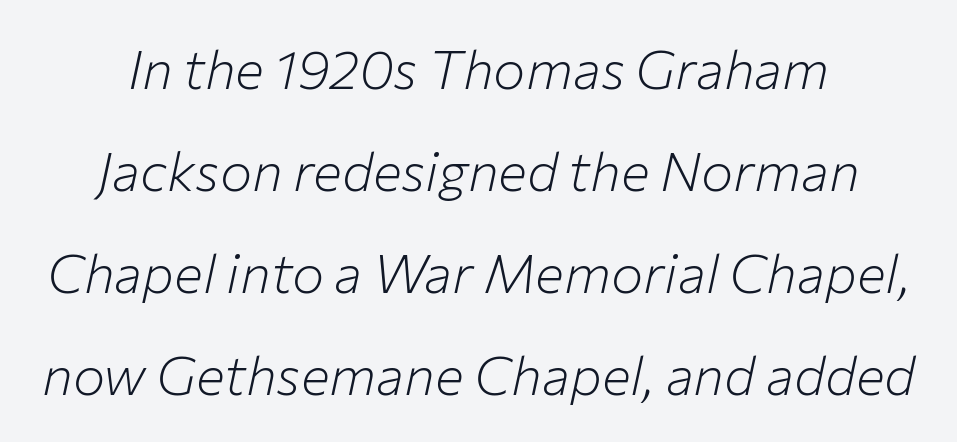
Q: Is the text bold? A: No.
Q: Is the text italic (slanted)? A: Yes, it leans right by about 12 degrees.
Q: Is the text underlined? A: No.
Q: How is the paragraph aligned? A: Centered.
Q: Is the spacing between letters normal or unusually wide? A: Normal.
Q: Width (condensed, normal, or wide)? A: Normal.
Q: Stroke contrast? A: Low.
Q: x-height? A: Medium.
Q: Monospaced? A: No.
